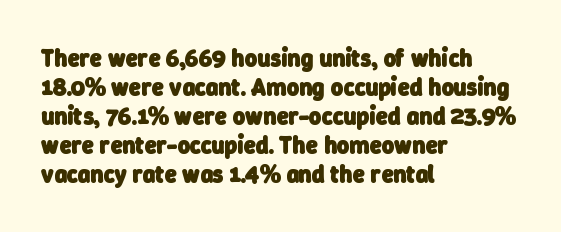
A student would call this left alignment; a typographer would say flush left, rag right. A typesetter would call this zero additional tracking. The zone under the glyphs is completely vacant. Pretty heavy lettering here — definitely bold.
